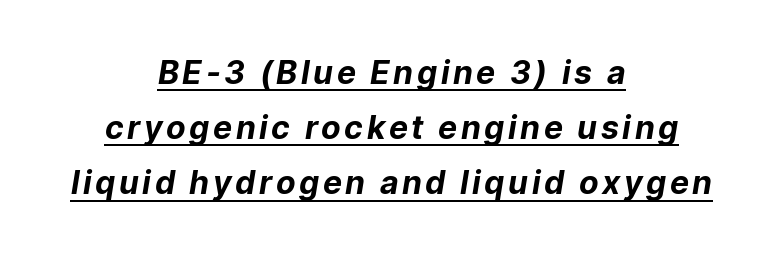
The image shows 32 px bold sans-serif type; set centered, line spacing 1.72x, underlined; low stroke contrast and a medium x-height.
